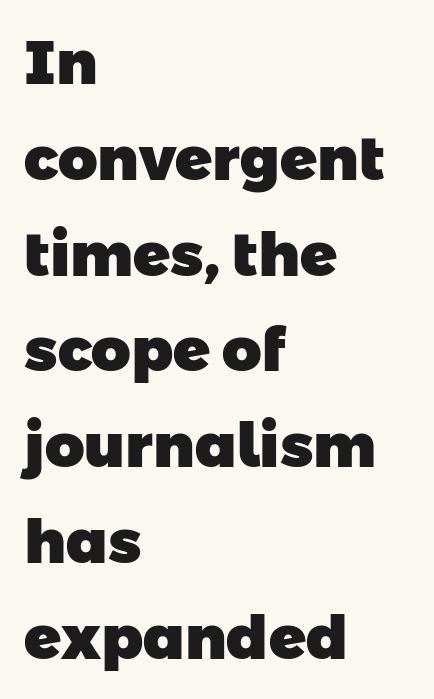
The image shows 61 px heavy sans-serif type; set left-aligned, normal line spacing (1.57x), normal letter spacing, not underlined; low stroke contrast and a medium x-height.
